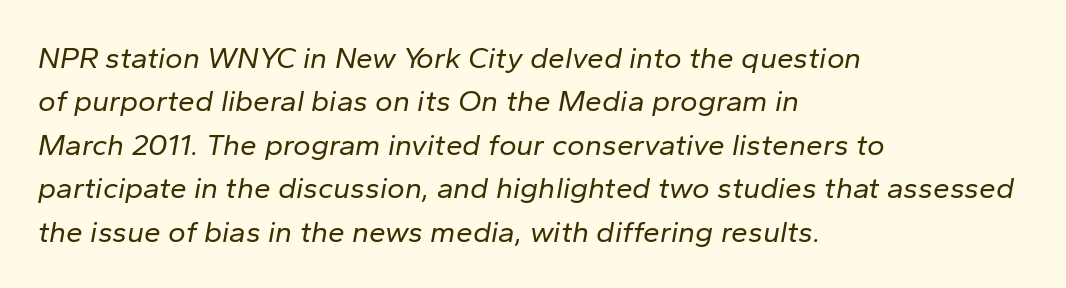
{"italic": "yes", "lean": "right", "slant_degrees": 10, "bold": "no", "weight": "regular", "width": "normal", "stroke_contrast": "low", "x_height": "medium", "monospaced": "no", "underline": "no", "align": "left", "line_spacing": "normal", "line_spacing_ratio": 1.45, "letter_spacing": "normal", "letter_spacing_em": 0.0, "glyph_px": 30}
